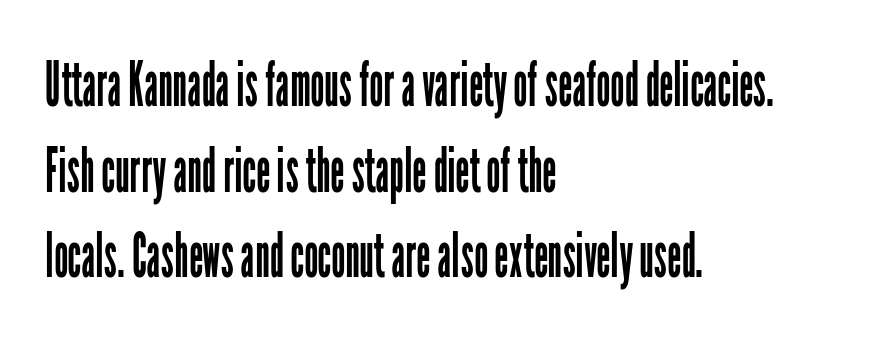
{"serif": "no", "italic": "no", "bold": "no", "weight": "regular", "width": "condensed", "stroke_contrast": "low", "x_height": "medium", "monospaced": "no", "underline": "no", "align": "left", "line_spacing": "normal", "line_spacing_ratio": 1.38, "letter_spacing": "normal", "letter_spacing_em": 0.0, "glyph_px": 62}
